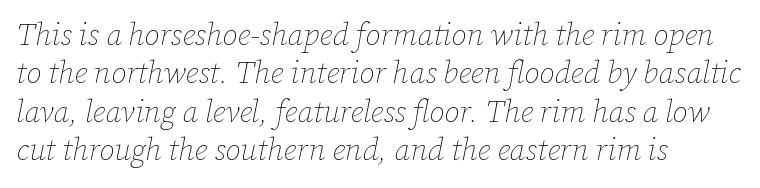
Q: Is the text bold? A: No.
Q: Is the text italic (slanted)? A: Yes, it leans right by about 12 degrees.
Q: Is the text underlined? A: No.
Q: How is the paragraph aligned? A: Left-aligned.
Q: Is the spacing between letters normal or unusually wide? A: Normal.
Q: Width (condensed, normal, or wide)? A: Normal.
Q: Stroke contrast? A: Low.
Q: x-height? A: Medium.
Q: Monospaced? A: No.
